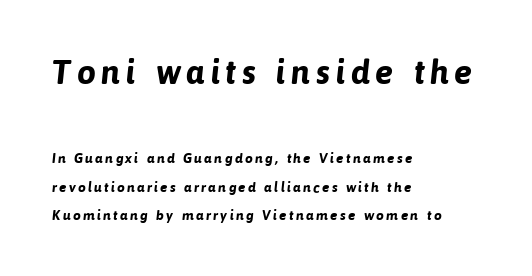
Q: Is the text bold? A: Yes.
Q: Is the typeface a serif or a sans-serif typeface? A: Sans-serif.
Q: Is the text underlined? A: No.
Q: How is the paragraph aligned? A: Left-aligned.
Q: Is the spacing between lines tight, normal or loose? A: Loose.
Q: Which block of text is set in a larger size, the first (top) or the second (bottom)? A: The first (top) one.
Q: Width (condensed, normal, or wide)? A: Normal.
Q: Stroke contrast? A: Low.
Q: x-height? A: Medium.
Q: Monospaced? A: No.
